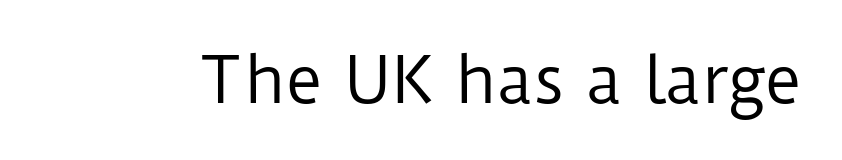
{"serif": "no", "italic": "no", "bold": "no", "weight": "regular", "width": "normal", "stroke_contrast": "low", "x_height": "medium", "monospaced": "no", "underline": "no", "letter_spacing": "normal", "letter_spacing_em": 0.0, "glyph_px": 63}
